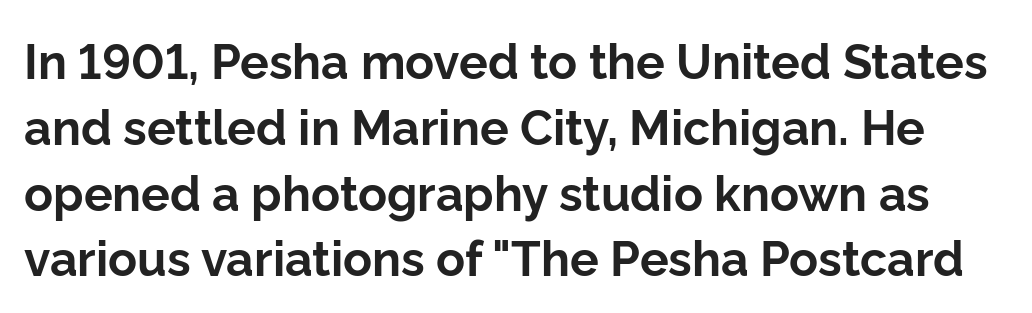
Q: Is the text bold? A: Yes.
Q: Is the text italic (slanted)? A: No, it is upright.
Q: Is the typeface a serif or a sans-serif typeface? A: Sans-serif.
Q: Is the text underlined? A: No.
Q: Is the spacing between letters normal or unusually wide? A: Normal.
Q: Is the spacing between lines tight, normal or loose? A: Normal.
Q: Width (condensed, normal, or wide)? A: Normal.
Q: Stroke contrast? A: Low.
Q: x-height? A: Medium.
Q: Monospaced? A: No.
